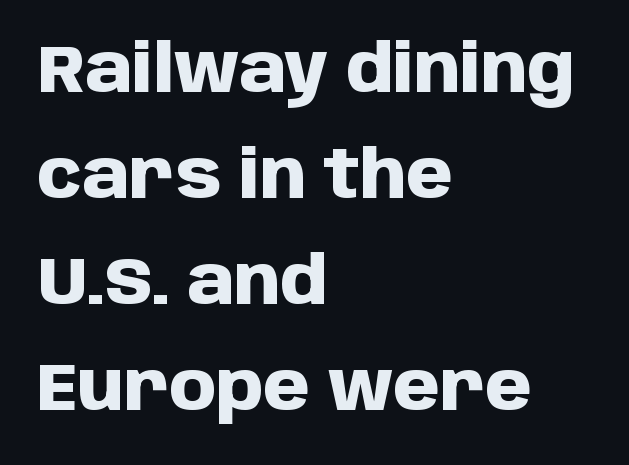
Nothing unusual about the tracking: characters are spaced as the font intends. Rows of type keep a routine distance in the vertical direction. The strokes are fattened all the way to bold. Type without underlining. These lines are set flush left with a ragged right edge.
